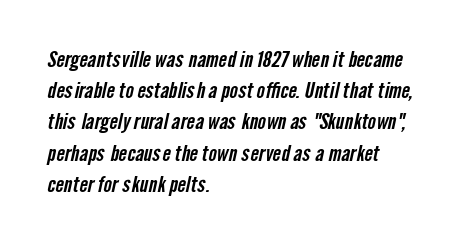
Q: Is the text underlined? A: No.
Q: How is the paragraph aligned? A: Left-aligned.
Q: Is the spacing between letters normal or unusually wide? A: Normal.
Q: Is the spacing between lines tight, normal or loose? A: Normal.
